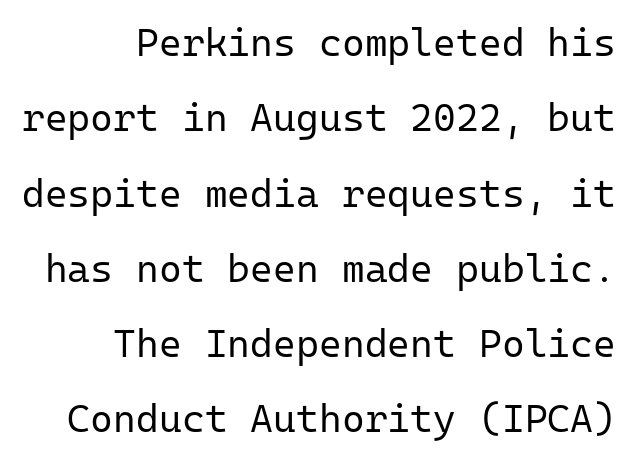
The image shows 39 px regular-weight sans-serif type, upright, monospaced; set right-aligned, loose line spacing (1.93x), normal letter spacing, not underlined; low stroke contrast and a medium x-height.
